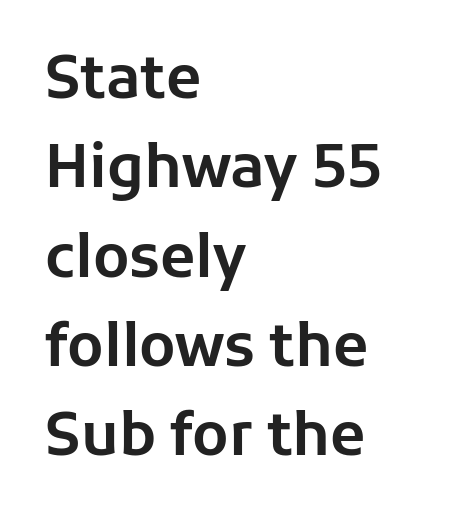
The image shows 58 px sans-serif type, upright; set left-aligned, normal line spacing (1.54x), normal letter spacing, not underlined; low stroke contrast and a medium x-height.
